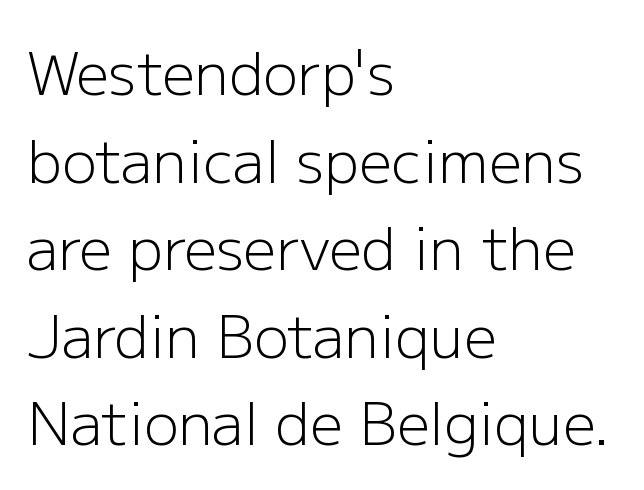
The image shows 58 px light sans-serif type, upright; set left-aligned, normal line spacing (1.51x), normal letter spacing, not underlined; low stroke contrast and a medium x-height.
